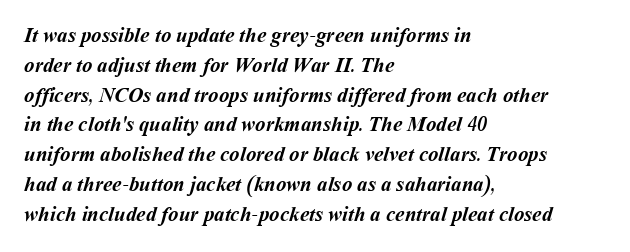
Bold? Absolutely — the strokes are thick and heavy. Does the copy run flush right? No — it runs flush left. Honestly, there is no underline to notice here at all. The lines sit at an ordinary, default distance from one another. Spacing between characters is what you'd get straight out of the box.
